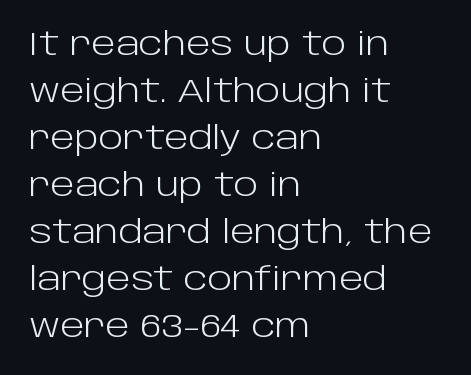
The image shows 32 px light sans-serif type, upright; set left-aligned, normal line spacing (1.47x), normal letter spacing, not underlined; low stroke contrast and a large x-height.
